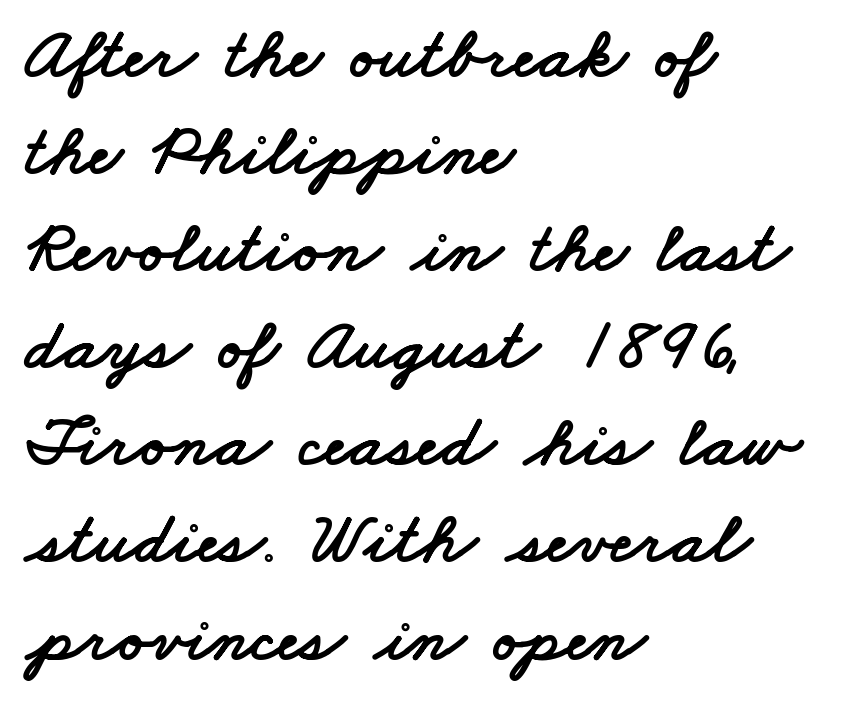
The image shows 73 px wide sans-serif type; set left-aligned, normal line spacing (1.33x), normal letter spacing, not underlined; low stroke contrast and a small x-height.
